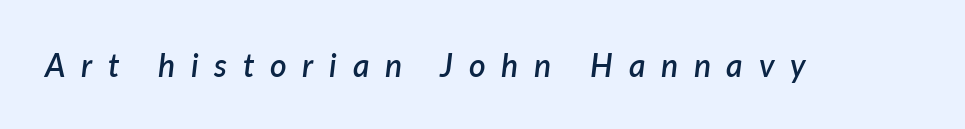
Q: Is the text bold? A: Semi-bold.
Q: Is the text italic (slanted)? A: Yes, it leans right by about 7 degrees.
Q: Is the text underlined? A: No.
Q: Is the spacing between letters normal or unusually wide? A: Unusually wide.
Q: Width (condensed, normal, or wide)? A: Normal.
Q: Stroke contrast? A: Low.
Q: x-height? A: Medium.
Q: Monospaced? A: No.
